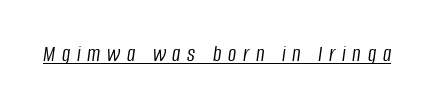
Q: Is the text bold? A: No.
Q: Is the text italic (slanted)? A: Yes, it leans right by about 8 degrees.
Q: Is the text underlined? A: Yes.
Q: Is the spacing between letters normal or unusually wide? A: Unusually wide.
